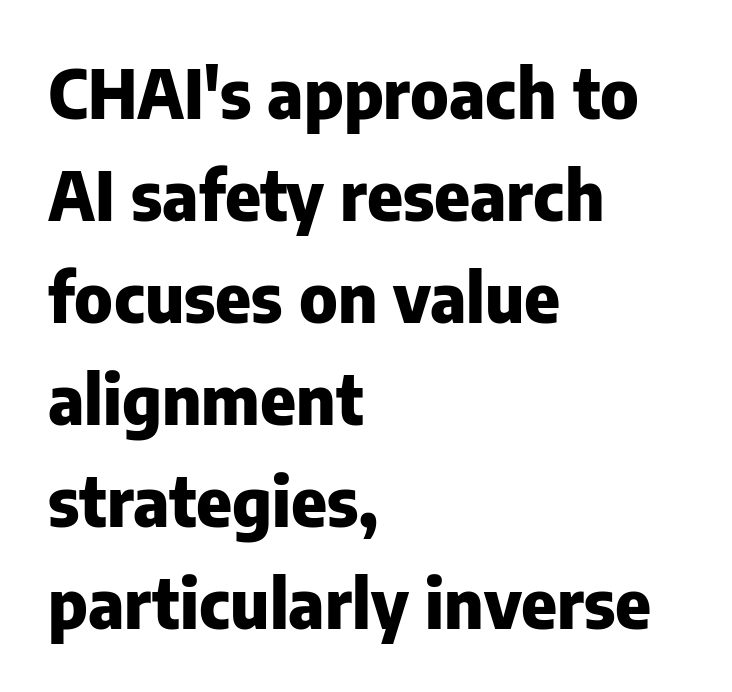
Q: Is the text bold? A: Yes.
Q: Is the text italic (slanted)? A: No, it is upright.
Q: Is the typeface a serif or a sans-serif typeface? A: Sans-serif.
Q: Is the text underlined? A: No.
Q: How is the paragraph aligned? A: Left-aligned.
Q: Is the spacing between letters normal or unusually wide? A: Normal.
Q: Is the spacing between lines tight, normal or loose? A: Normal.
Q: Width (condensed, normal, or wide)? A: Normal.
Q: Stroke contrast? A: Low.
Q: x-height? A: Medium.
Q: Monospaced? A: No.
